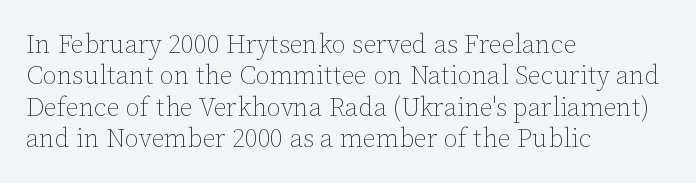
{"italic": "no", "bold": "no", "underline": "no", "align": "left", "line_spacing_ratio": 1.21, "letter_spacing": "normal", "letter_spacing_em": 0.0, "glyph_px": 26}
